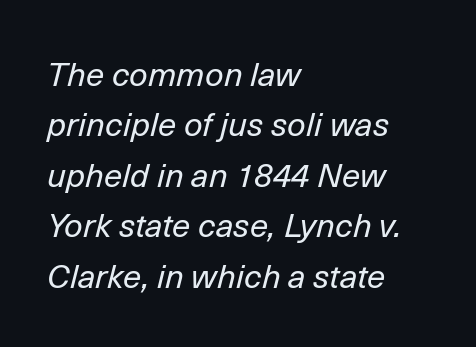
Each letter keeps its own natural width here, so spacing adapts to shape. Does extra space separate the letters? No, they use regular spacing. Plain, unruled lines of type. Layout note: lines flush left. Compared with ordinary roman type, these characters are visibly tilted. Notice how descenders clear the ascenders below comfortably — that's standard leading.
